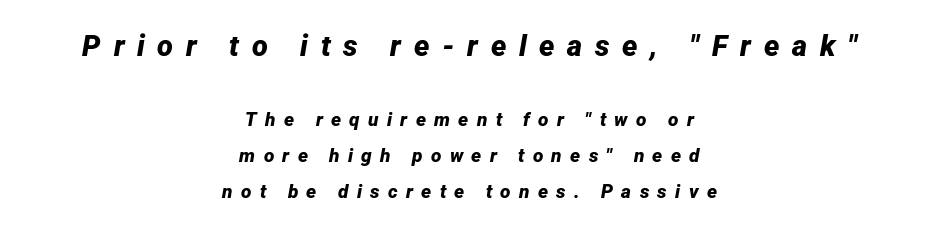
{"italic": "yes", "lean": "right", "slant_degrees": 12, "bold": "yes", "weight": "bold", "width": "normal", "stroke_contrast": "low", "x_height": "medium", "monospaced": "no", "underline": "no", "align": "center", "line_spacing": "loose", "line_spacing_ratio": 1.91, "letter_spacing": "wide", "letter_spacing_em": 0.44, "larger_block": "first", "size_ratio": 1.53, "glyph_px": 29}
